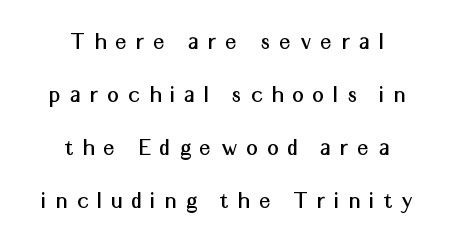
Centered paragraph, ragged on both sides. How would I describe the line gaps? Wide and relaxed. Vertical strokes here are truly vertical. Check under the words: just untouched page. Observe the wide spacing: letters keep a clear distance from each other.
